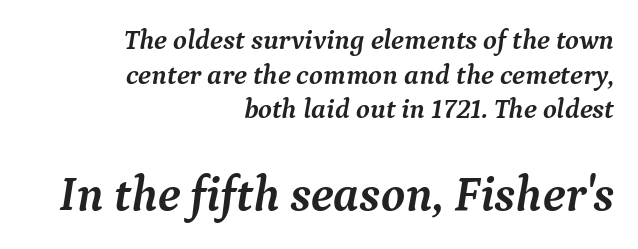
Q: Is the text bold? A: Yes.
Q: Is the text italic (slanted)? A: Yes, it leans right by about 9 degrees.
Q: Is the typeface a serif or a sans-serif typeface? A: Serif.
Q: Is the text underlined? A: No.
Q: How is the paragraph aligned? A: Right-aligned.
Q: Is the spacing between letters normal or unusually wide? A: Normal.
Q: Which block of text is set in a larger size, the first (top) or the second (bottom)? A: The second (bottom) one.
Q: Width (condensed, normal, or wide)? A: Normal.
Q: Stroke contrast? A: Medium.
Q: x-height? A: Medium.
Q: Monospaced? A: No.
